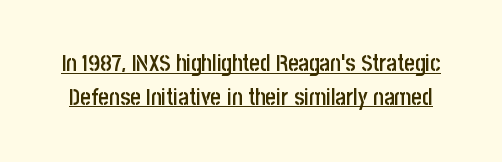
Q: Is the text bold? A: Semi-bold.
Q: Is the text italic (slanted)? A: No, it is upright.
Q: Is the text underlined? A: Yes.
Q: Is the spacing between letters normal or unusually wide? A: Normal.
Q: Is the spacing between lines tight, normal or loose? A: Normal.
